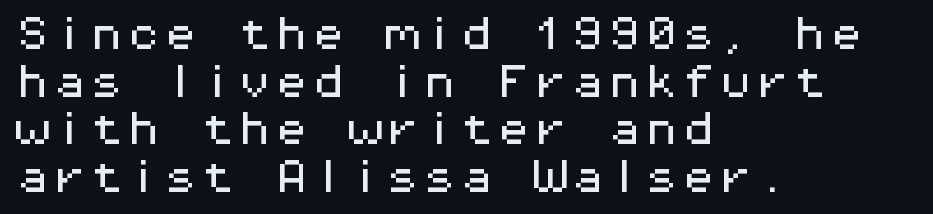
The image shows 37 px wide sans-serif type, upright, monospaced; set left-aligned, normal line spacing (1.29x), normal letter spacing, not underlined; medium stroke contrast and a medium x-height.
